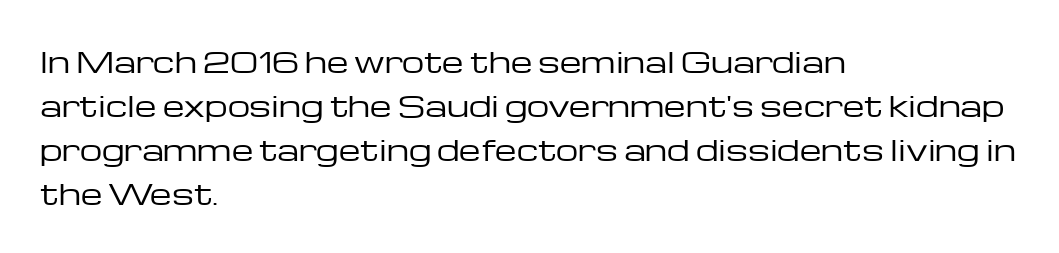
Q: Is the text bold? A: No.
Q: Is the text italic (slanted)? A: No, it is upright.
Q: Is the typeface a serif or a sans-serif typeface? A: Sans-serif.
Q: Is the text underlined? A: No.
Q: How is the paragraph aligned? A: Left-aligned.
Q: Is the spacing between letters normal or unusually wide? A: Normal.
Q: Is the spacing between lines tight, normal or loose? A: Normal.
Q: Width (condensed, normal, or wide)? A: Wide.
Q: Stroke contrast? A: Low.
Q: x-height? A: Medium.
Q: Monospaced? A: No.
